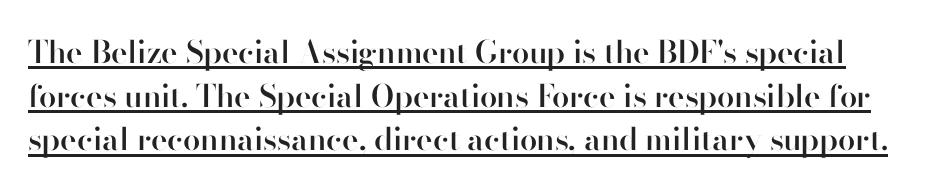
{"serif": "no", "italic": "no", "bold": "semi", "weight": "semibold", "width": "normal", "stroke_contrast": "high", "x_height": "small", "monospaced": "no", "underline": "yes", "line_spacing": "normal", "line_spacing_ratio": 1.41, "letter_spacing": "normal", "letter_spacing_em": 0.0, "glyph_px": 31}
